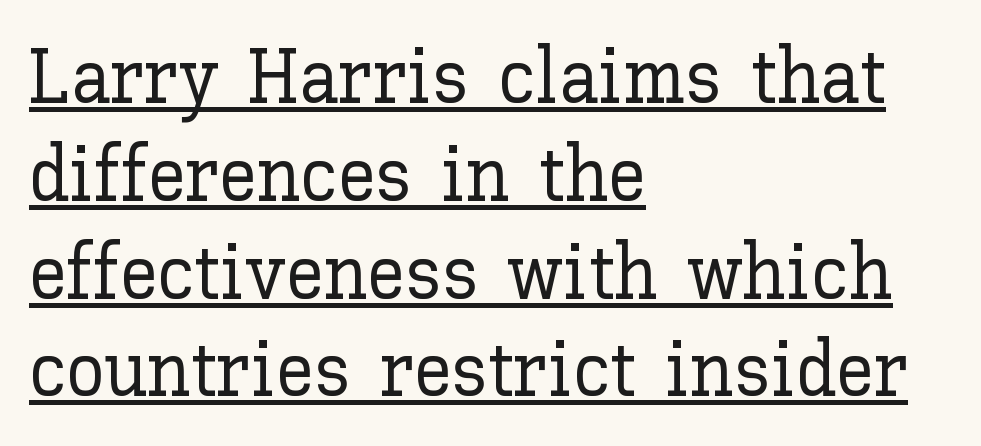
Words appear dense and cohesive because spacing is normal. Is this a fixed-width face? No — the glyphs have proportional, varying widths. The space between consecutive lines is moderate. Compared with undecorated copy, this sample adds a rule below the words.
